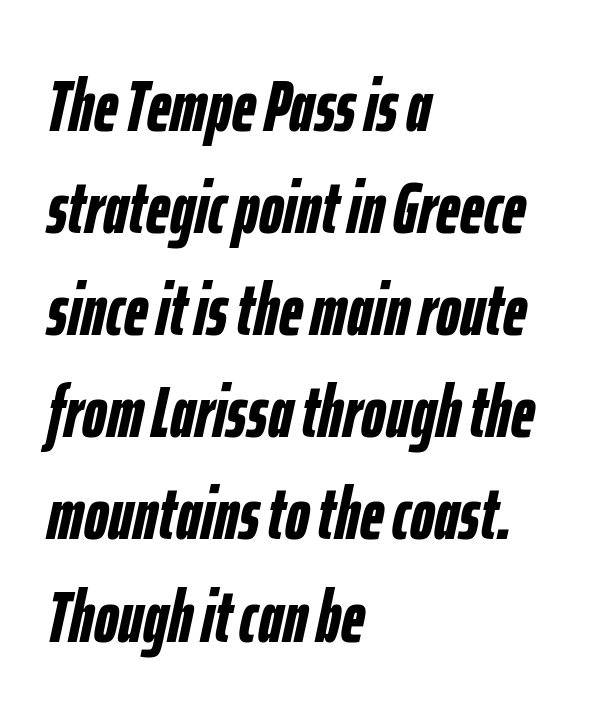
Q: Is the text bold? A: Yes.
Q: Is the text italic (slanted)? A: Yes, it leans right by about 12 degrees.
Q: Is the text underlined? A: No.
Q: How is the paragraph aligned? A: Left-aligned.
Q: Is the spacing between letters normal or unusually wide? A: Normal.
Q: Is the spacing between lines tight, normal or loose? A: Normal.
Q: Width (condensed, normal, or wide)? A: Condensed.
Q: Stroke contrast? A: Low.
Q: x-height? A: Medium.
Q: Monospaced? A: No.
